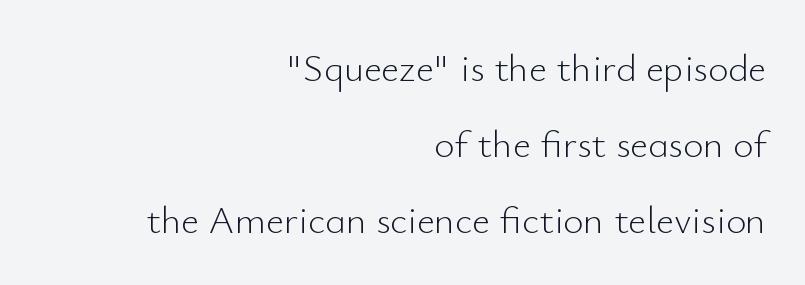
Q: Is the text bold? A: No.
Q: Is the text italic (slanted)? A: No, it is upright.
Q: Is the typeface a serif or a sans-serif typeface? A: Sans-serif.
Q: Is the text underlined? A: No.
Q: How is the paragraph aligned? A: Right-aligned.
Q: Is the spacing between letters normal or unusually wide? A: Normal.
Q: Is the spacing between lines tight, normal or loose? A: Loose.
Q: Width (condensed, normal, or wide)? A: Normal.
Q: Stroke contrast? A: Low.
Q: x-height? A: Small.
Q: Monospaced? A: No.
